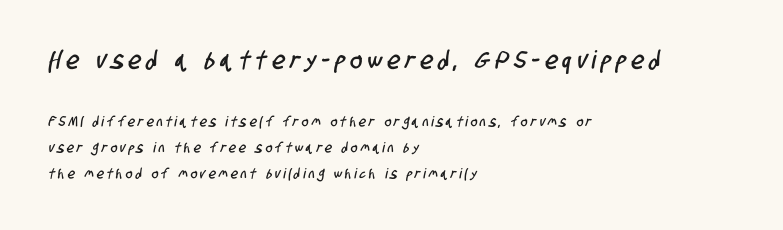
Q: Is the text underlined? A: No.
Q: How is the paragraph aligned? A: Left-aligned.
Q: Is the spacing between letters normal or unusually wide? A: Unusually wide.
Q: Which block of text is set in a larger size, the first (top) or the second (bottom)? A: The first (top) one.
